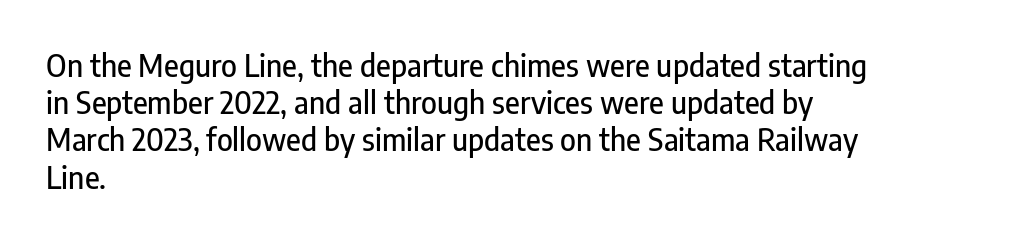
Q: Is the text italic (slanted)? A: No, it is upright.
Q: Is the typeface a serif or a sans-serif typeface? A: Sans-serif.
Q: Is the text underlined? A: No.
Q: How is the paragraph aligned? A: Left-aligned.
Q: Is the spacing between letters normal or unusually wide? A: Normal.
Q: Width (condensed, normal, or wide)? A: Condensed.
Q: Stroke contrast? A: Low.
Q: x-height? A: Medium.
Q: Monospaced? A: No.
